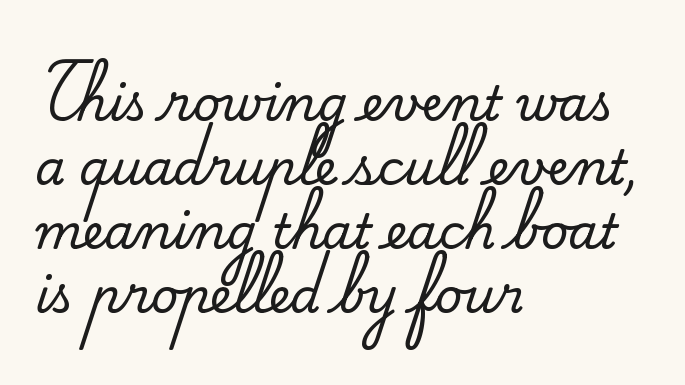
Typographically, this falls in the serif category. Quick note: underline off. Spacing verdict: proportional, widths tailored to each character.
